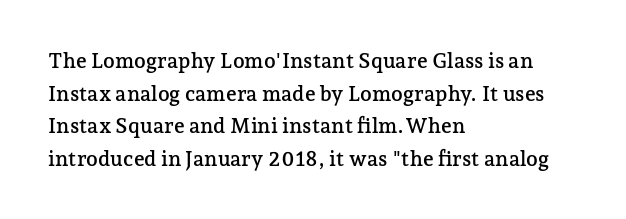
The image shows 21 px text type, upright; set left-aligned, normal line spacing (1.55x), normal letter spacing, not underlined.
